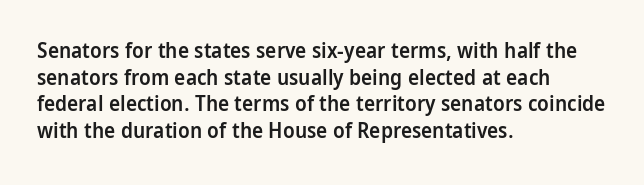
Casual observation: everything's shoved over to the left. Horizontal bands of white between lines are of average thickness. Tracking value appears to be zero — textbook default spacing. The letters stand straight up with perfectly vertical stems. Compared with an ordinary text face, these strokes are moderately heavier — a semibold. Anything drawn beneath the words? Only blank space.
